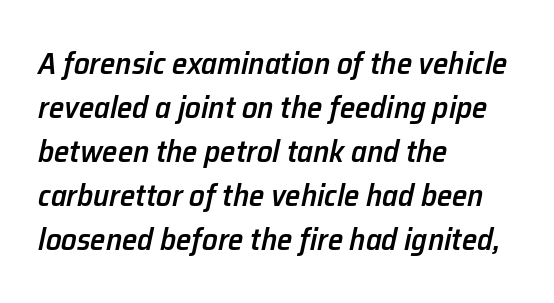
The letters are slanted; this is an italic face. Evenly set lines give the paragraph a standard silhouette. Anything drawn beneath the words? Only blank space. The face used here is proportionally spaced, like ordinary book or web type.
